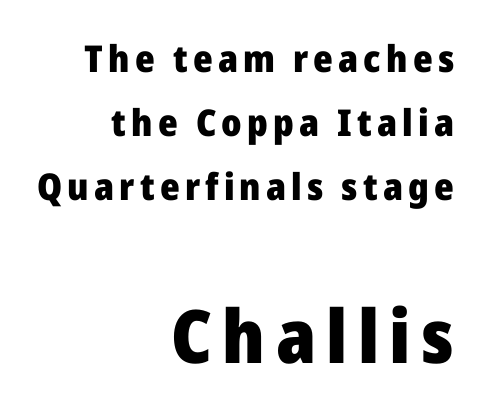
The image shows 74 px heavy sans-serif type, upright; set right-aligned, line spacing 1.73x, not underlined; the second (bottom) block is 2.0x larger; low stroke contrast and a medium x-height.
